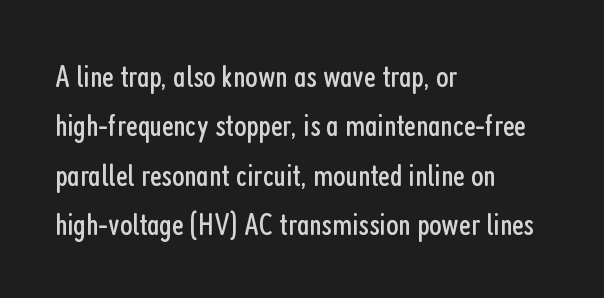
{"serif": "no", "italic": "no", "bold": "no", "weight": "regular", "width": "condensed", "stroke_contrast": "low", "x_height": "medium", "monospaced": "no", "underline": "no", "align": "left", "line_spacing": "normal", "line_spacing_ratio": 1.54, "letter_spacing": "normal", "letter_spacing_em": 0.0, "glyph_px": 32}
